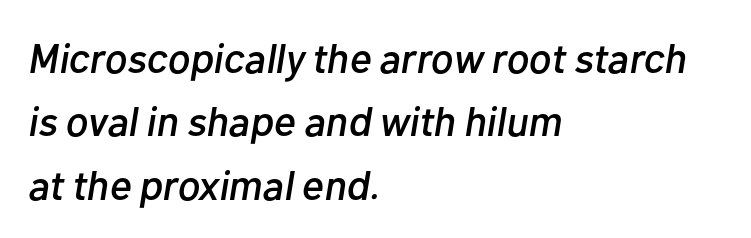
{"italic": "yes", "lean": "right", "slant_degrees": 10, "width": "normal", "stroke_contrast": "low", "x_height": "medium", "monospaced": "no", "underline": "no", "align": "left", "line_spacing": "normal", "line_spacing_ratio": 1.51, "letter_spacing": "normal", "letter_spacing_em": 0.0, "glyph_px": 42}
